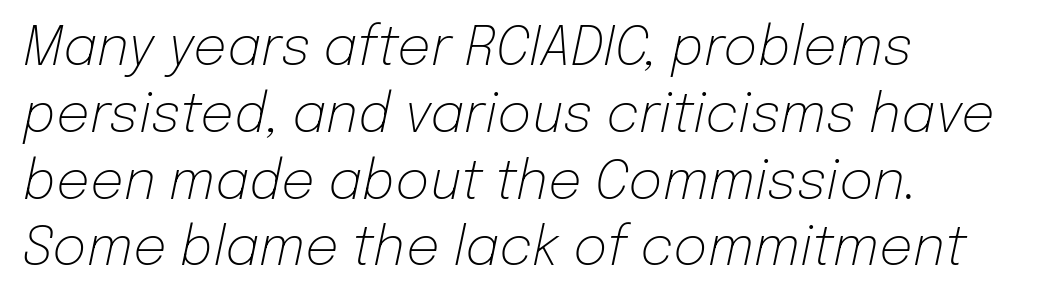
Q: Is the text bold? A: No.
Q: Is the text italic (slanted)? A: Yes, it leans right by about 12 degrees.
Q: Is the text underlined? A: No.
Q: How is the paragraph aligned? A: Left-aligned.
Q: Is the spacing between letters normal or unusually wide? A: Normal.
Q: Is the spacing between lines tight, normal or loose? A: Normal.
Q: Width (condensed, normal, or wide)? A: Normal.
Q: Stroke contrast? A: Low.
Q: x-height? A: Medium.
Q: Monospaced? A: No.
